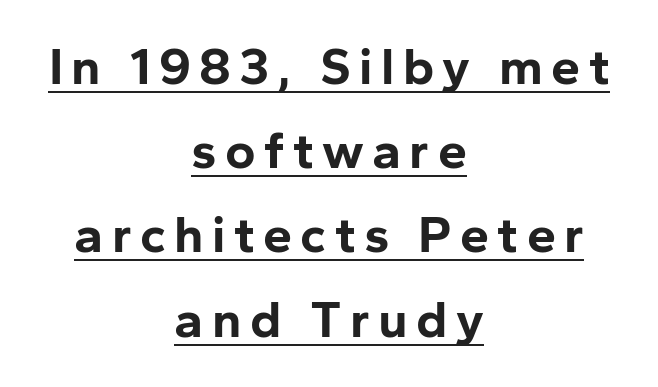
The image shows 52 px bold sans-serif type, upright; set centered, normal line spacing (1.62x), underlined; low stroke contrast and a medium x-height.
